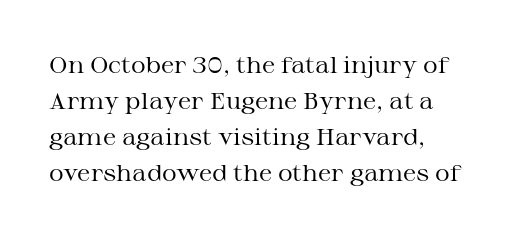
{"italic": "no", "bold": "no", "underline": "no", "align": "left", "line_spacing": "normal", "line_spacing_ratio": 1.57, "letter_spacing": "normal", "letter_spacing_em": 0.0, "glyph_px": 23}
